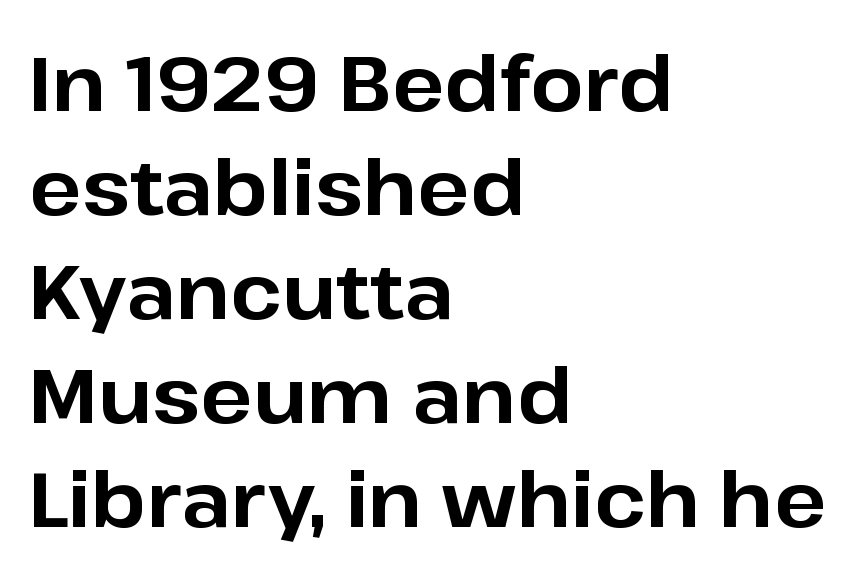
The image shows 76 px bold sans-serif type, upright; set left-aligned, normal line spacing (1.37x), normal letter spacing, not underlined; low stroke contrast and a medium x-height.
